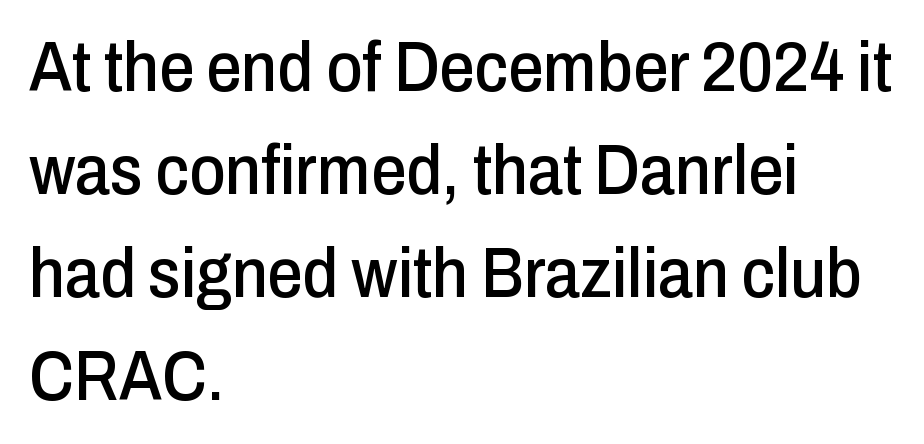
The image shows 70 px condensed sans-serif type, upright; set left-aligned, normal line spacing (1.47x), normal letter spacing, not underlined; low stroke contrast and a medium x-height.
